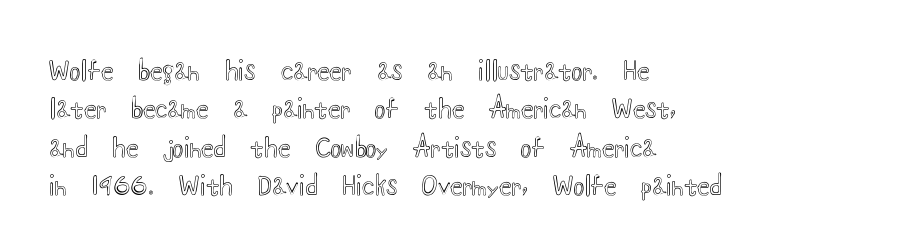
These lines stack with their left ends in a neat column. This is the regular roman posture of the typeface. Leading matches the norm, producing a regular column. No extra tracking has been applied to these lines. Type without underlining.
